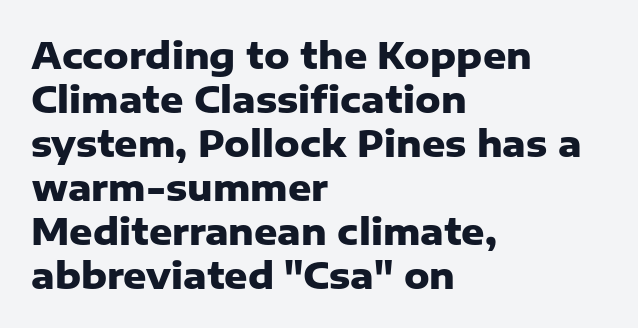
The image shows 36 px heavy sans-serif type, upright; set left-aligned, line spacing 1.22x, normal letter spacing, not underlined; low stroke contrast and a medium x-height.
